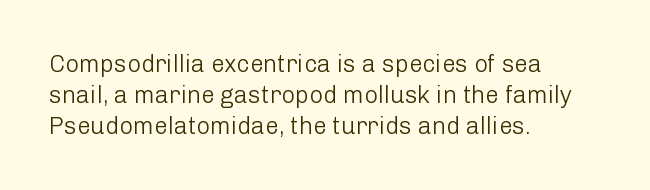
The ragged edge is on the right, which tells us the setting is flush left. The passage shown is not underscored anywhere. These lines were composed using upright roman letters. This sample uses plain, unmodified letter spacing. Reading down the column, the eye jumps a familiar distance to each next line.
